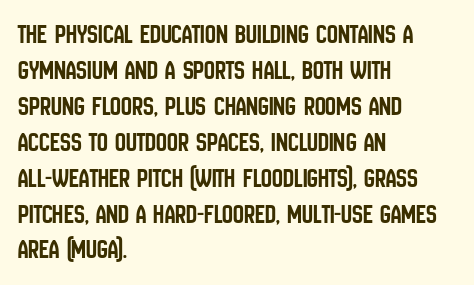
Q: Is the text italic (slanted)? A: No, it is upright.
Q: Is the text underlined? A: No.
Q: How is the paragraph aligned? A: Left-aligned.
Q: Is the spacing between letters normal or unusually wide? A: Normal.
Q: Is the spacing between lines tight, normal or loose? A: Normal.
